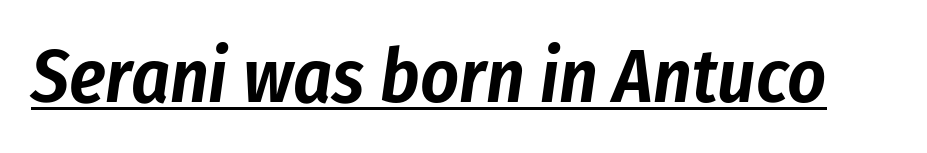
The image shows 75 px condensed type, italic (leaning right); set normal letter spacing, underlined; low stroke contrast and a medium x-height.
